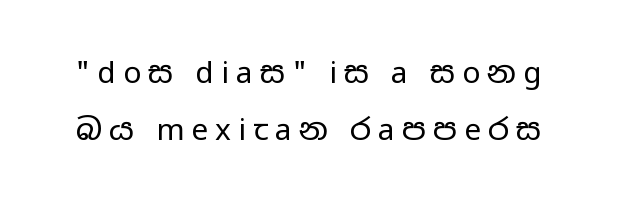
Q: Is the text bold? A: No.
Q: Is the text italic (slanted)? A: No, it is upright.
Q: Is the typeface a serif or a sans-serif typeface? A: Sans-serif.
Q: Is the text underlined? A: No.
Q: Is the spacing between letters normal or unusually wide? A: Unusually wide.
Q: Is the spacing between lines tight, normal or loose? A: Loose.
Q: Width (condensed, normal, or wide)? A: Wide.
Q: Stroke contrast? A: Low.
Q: x-height? A: Medium.
Q: Monospaced? A: No.
